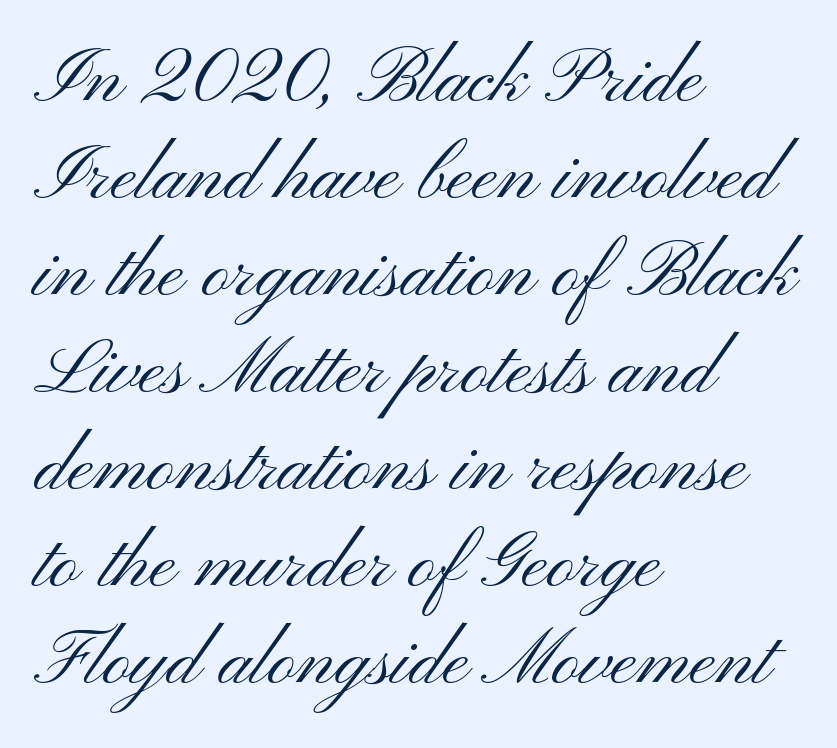
Q: Is the text bold? A: No.
Q: Is the text italic (slanted)? A: Yes.
Q: Is the typeface a serif or a sans-serif typeface? A: Sans-serif.
Q: Is the text underlined? A: No.
Q: How is the paragraph aligned? A: Left-aligned.
Q: Is the spacing between letters normal or unusually wide? A: Normal.
Q: Is the spacing between lines tight, normal or loose? A: Normal.
Q: Width (condensed, normal, or wide)? A: Wide.
Q: Stroke contrast? A: Medium.
Q: x-height? A: Small.
Q: Monospaced? A: No.
